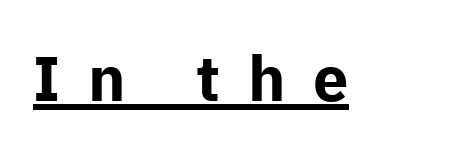
The image shows 63 px bold sans-serif type, upright; set unusually wide letter spacing (+0.44 em), underlined; low stroke contrast and a medium x-height.
